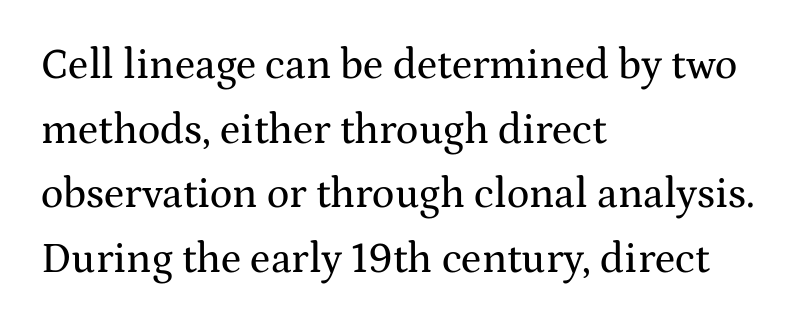
Tall strokes in this sample are plumb rather than angled. Has an underline been added? It has not. In CSS terms this would be text-align: left. The text was rendered using a seriffed face with decorative stroke endings. These lines are rendered in a variable-pitch font. Nobody touched the tracking dial on this one.
